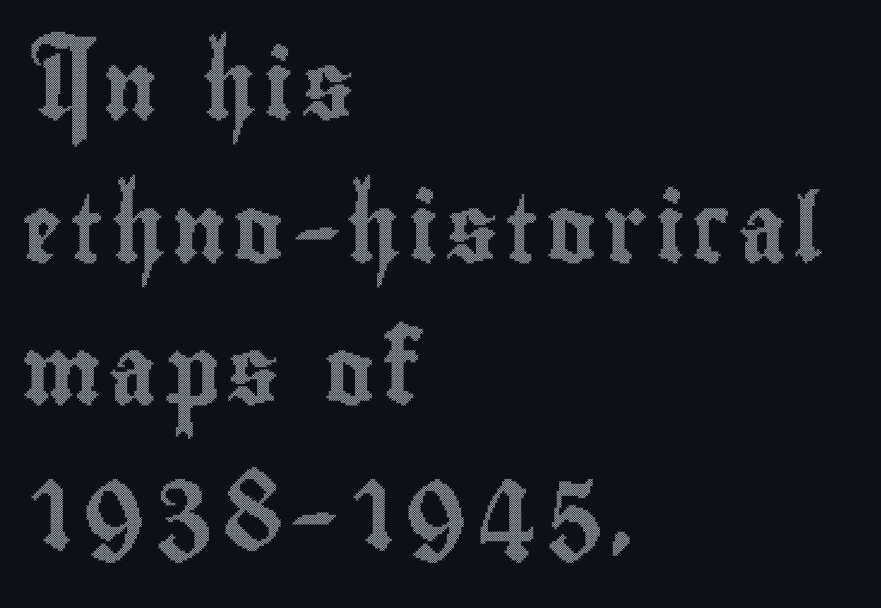
The image shows 67 px condensed type, upright; set left-aligned, loose line spacing (2.13x), not underlined; a small x-height.
